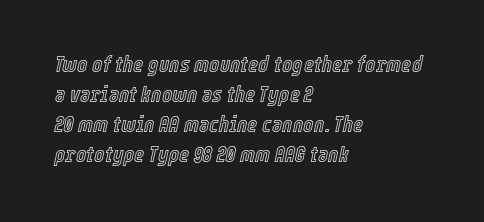
The string is rendered with underlining switched off. No extra tracking has been applied to these lines. Rendered with sloped, italic letterforms. Teacher's note: observe the even left margin — that is flush-left alignment. Is there much room between lines? A standard amount, neither cramped nor airy.
